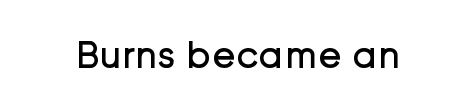
Q: Is the text bold? A: No.
Q: Is the text italic (slanted)? A: No, it is upright.
Q: Is the typeface a serif or a sans-serif typeface? A: Sans-serif.
Q: Is the text underlined? A: No.
Q: Is the spacing between letters normal or unusually wide? A: Normal.
Q: Width (condensed, normal, or wide)? A: Normal.
Q: Stroke contrast? A: Low.
Q: x-height? A: Medium.
Q: Monospaced? A: No.
